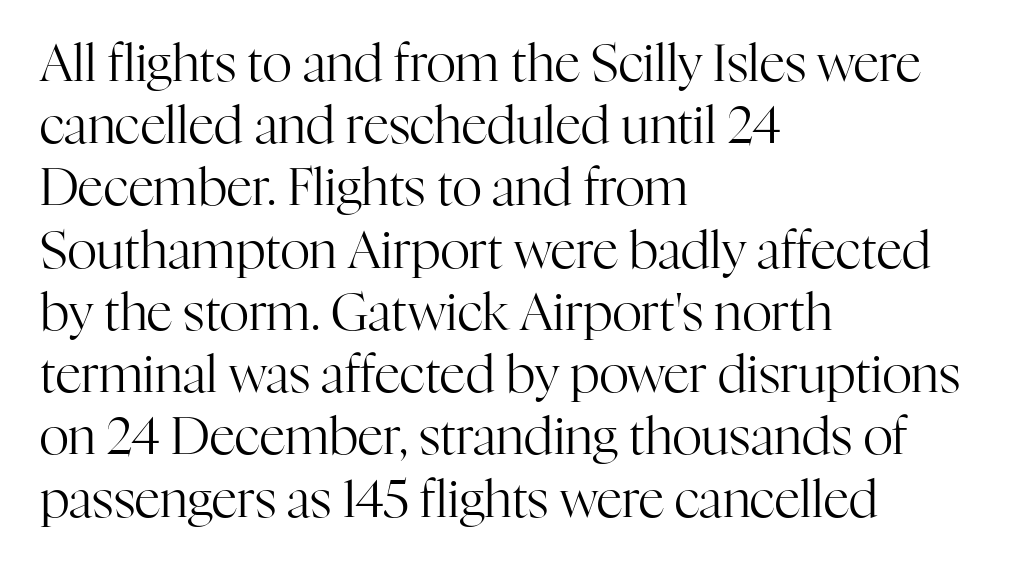
Q: Is the text bold? A: No.
Q: Is the text italic (slanted)? A: No, it is upright.
Q: Is the typeface a serif or a sans-serif typeface? A: Serif.
Q: Is the text underlined? A: No.
Q: How is the paragraph aligned? A: Left-aligned.
Q: Is the spacing between letters normal or unusually wide? A: Normal.
Q: Width (condensed, normal, or wide)? A: Normal.
Q: Stroke contrast? A: High.
Q: x-height? A: Medium.
Q: Monospaced? A: No.
